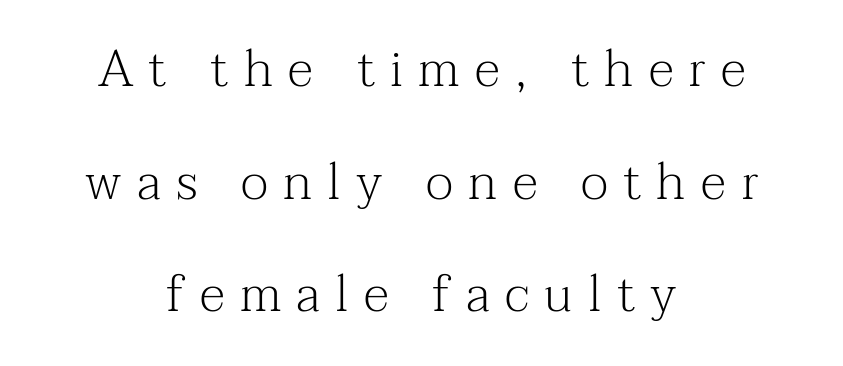
Q: Is the text bold? A: No.
Q: Is the text italic (slanted)? A: No, it is upright.
Q: Is the typeface a serif or a sans-serif typeface? A: Serif.
Q: Is the text underlined? A: No.
Q: How is the paragraph aligned? A: Centered.
Q: Is the spacing between letters normal or unusually wide? A: Unusually wide.
Q: Is the spacing between lines tight, normal or loose? A: Loose.
Q: Width (condensed, normal, or wide)? A: Normal.
Q: Stroke contrast? A: Medium.
Q: x-height? A: Medium.
Q: Monospaced? A: No.
